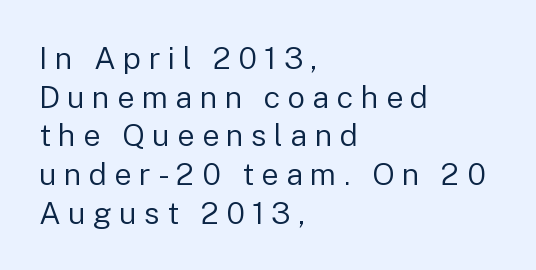
Q: Is the text bold? A: No.
Q: Is the text italic (slanted)? A: No, it is upright.
Q: Is the typeface a serif or a sans-serif typeface? A: Sans-serif.
Q: Is the text underlined? A: No.
Q: How is the paragraph aligned? A: Left-aligned.
Q: Is the spacing between letters normal or unusually wide? A: Unusually wide.
Q: Is the spacing between lines tight, normal or loose? A: Normal.
Q: Width (condensed, normal, or wide)? A: Normal.
Q: Stroke contrast? A: Low.
Q: x-height? A: Medium.
Q: Monospaced? A: No.
